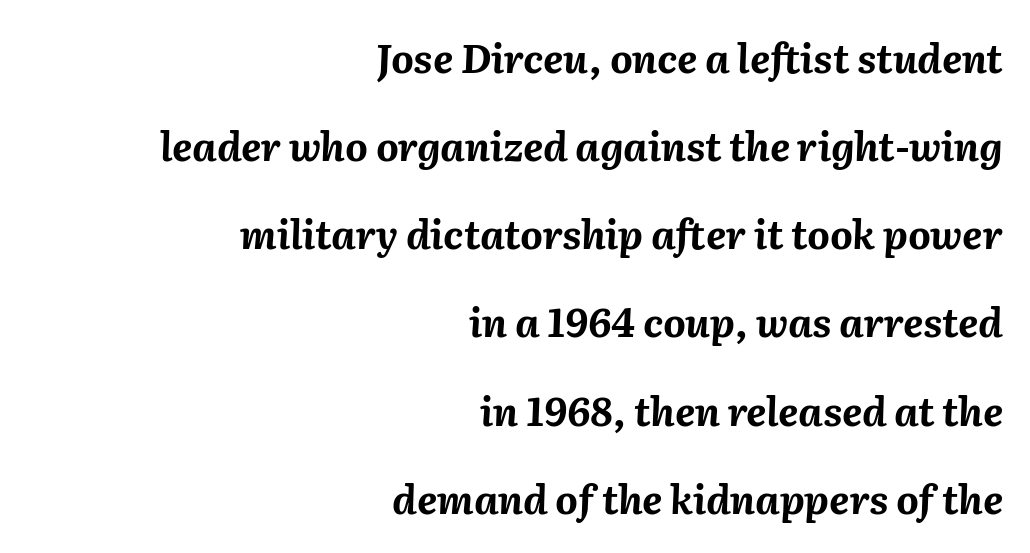
The gaps between neighbouring characters are ordinary and unremarkable. Glance below the letters and you will spot only blank space. Where is the straight margin? On the right. Bold? Absolutely — the strokes are thick and heavy. These lines stand farther apart than default settings would place them.
